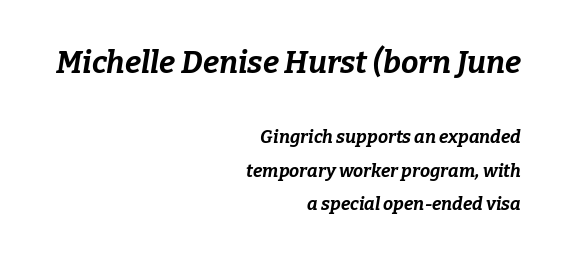
Q: Is the text bold? A: Yes.
Q: Is the text italic (slanted)? A: Yes, it leans right by about 9 degrees.
Q: Is the text underlined? A: No.
Q: How is the paragraph aligned? A: Right-aligned.
Q: Is the spacing between letters normal or unusually wide? A: Normal.
Q: Which block of text is set in a larger size, the first (top) or the second (bottom)? A: The first (top) one.
Q: Width (condensed, normal, or wide)? A: Normal.
Q: Stroke contrast? A: Low.
Q: x-height? A: Medium.
Q: Monospaced? A: No.
